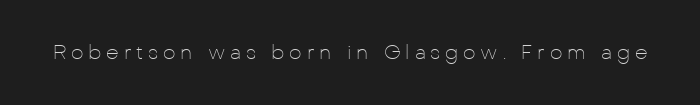
Honestly, the letter spacing is so wide it's the main thing you notice. The foot of each line stays bare and open. The lettering stays uniformly vertical, giving the passage a roman look. The letterforms sit at book weight or below.
